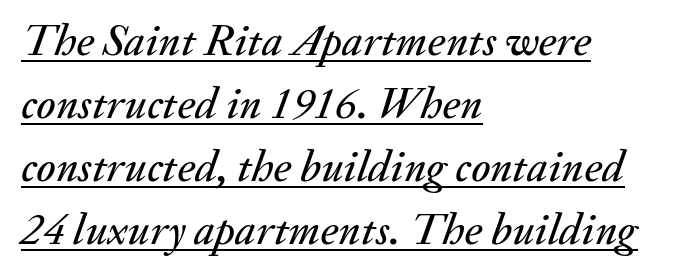
Varying glyph widths throughout — classic text-font behaviour. What decoration does the sample have? An underline. Spacing between characters is what you'd get straight out of the box. The lines in this sample share a left origin and differ only in where they stop.
